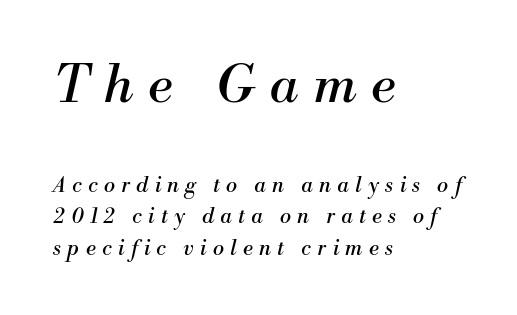
The image shows 52 px regular-weight serif type, italic (leaning right); set left-aligned, normal line spacing (1.49x), unusually wide letter spacing (+0.3 em), not underlined; the first (top) block is 2.48x larger; medium stroke contrast and a small x-height.
